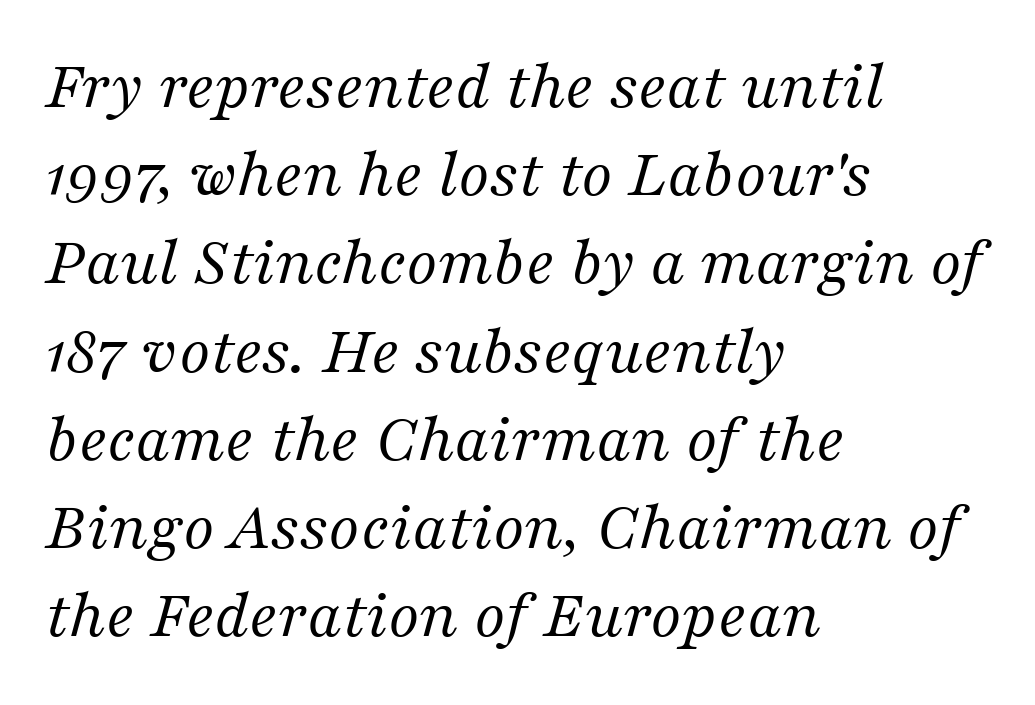
Q: Is the text bold? A: No.
Q: Is the text italic (slanted)? A: Yes, it leans right by about 16 degrees.
Q: Is the typeface a serif or a sans-serif typeface? A: Serif.
Q: Is the text underlined? A: No.
Q: How is the paragraph aligned? A: Left-aligned.
Q: Is the spacing between letters normal or unusually wide? A: Normal.
Q: Is the spacing between lines tight, normal or loose? A: Normal.
Q: Width (condensed, normal, or wide)? A: Normal.
Q: Stroke contrast? A: Medium.
Q: x-height? A: Medium.
Q: Monospaced? A: No.
